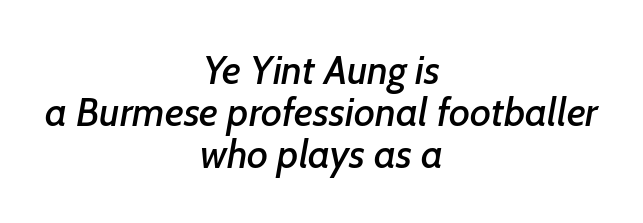
{"serif": "no", "width": "normal", "stroke_contrast": "low", "x_height": "medium", "monospaced": "no", "underline": "no", "align": "center", "line_spacing": "tight", "line_spacing_ratio": 1.05, "letter_spacing": "normal", "letter_spacing_em": 0.0, "glyph_px": 40}
